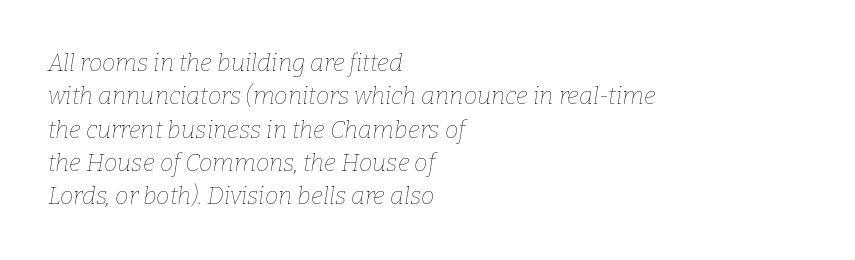
The image shows 24 px text type, italic (leaning right); set left-aligned, normal line spacing (1.39x), normal letter spacing, not underlined.
